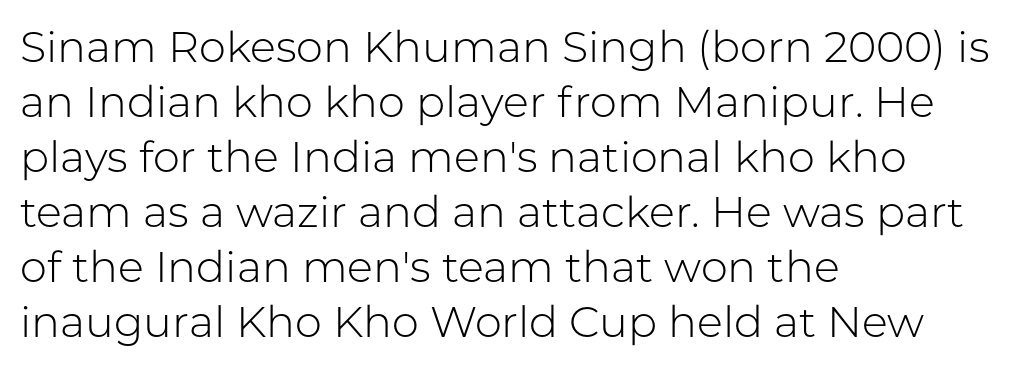
Horizontal alignment here is leftward, the default for most running prose. Glyph-to-glyph distance matches everyday printed text. Leading: standard. No letter is thick-stroked: the sample isn't bold. Each letter keeps its own natural width here, so spacing adapts to shape.
